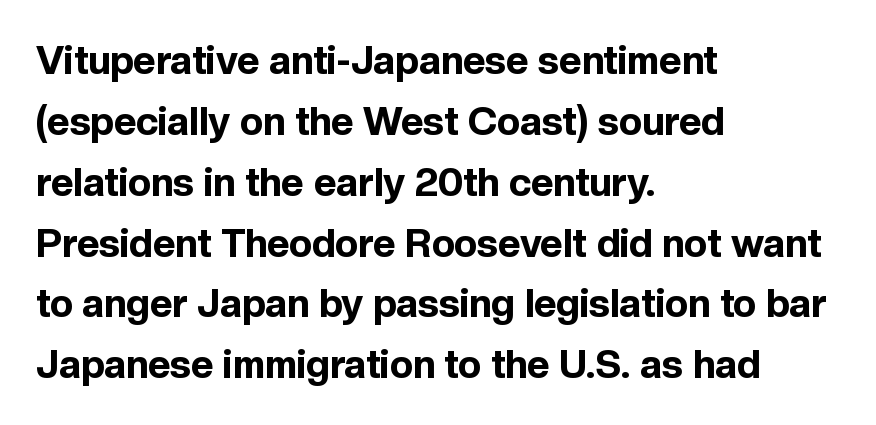
Q: Is the text bold? A: Yes.
Q: Is the text italic (slanted)? A: No, it is upright.
Q: Is the typeface a serif or a sans-serif typeface? A: Sans-serif.
Q: Is the text underlined? A: No.
Q: How is the paragraph aligned? A: Left-aligned.
Q: Is the spacing between letters normal or unusually wide? A: Normal.
Q: Is the spacing between lines tight, normal or loose? A: Normal.
Q: Width (condensed, normal, or wide)? A: Normal.
Q: x-height? A: Medium.
Q: Monospaced? A: No.
